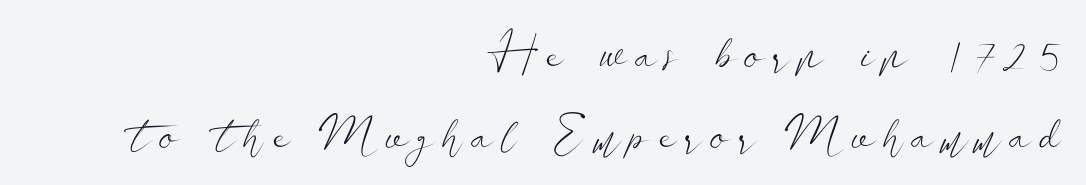
The typesetting does not lean heavy: it is not bold. Quick note: interline space is typical. The typeface chosen for these lines omits serifs. The rendering uses natural spacing where letterforms have individual widths.
